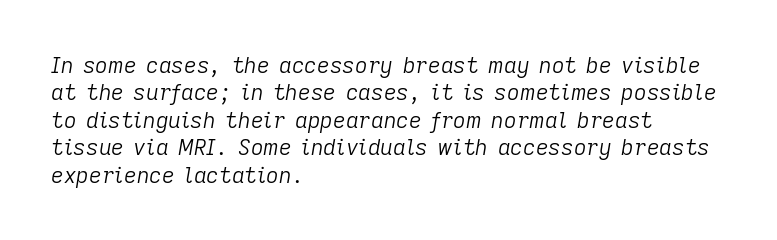
No letter is thick-stroked: the sample isn't bold. The compositor pushed each line to the left boundary. Decoration check: the copy has no underline. Default kerning and tracking; the words read as compact shapes.
